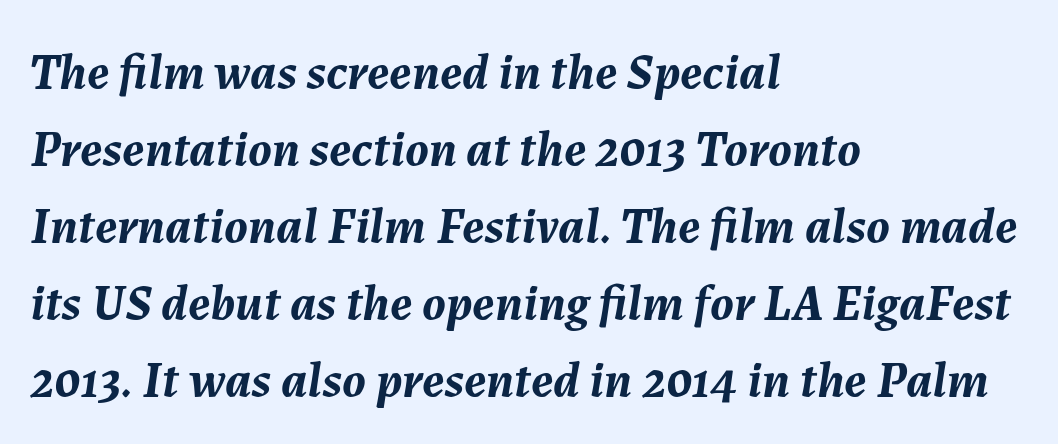
Q: Is the text bold? A: Yes.
Q: Is the text italic (slanted)? A: Yes, it leans right by about 7 degrees.
Q: Is the text underlined? A: No.
Q: How is the paragraph aligned? A: Left-aligned.
Q: Is the spacing between letters normal or unusually wide? A: Normal.
Q: Is the spacing between lines tight, normal or loose? A: Normal.
Q: Width (condensed, normal, or wide)? A: Normal.
Q: Stroke contrast? A: Medium.
Q: x-height? A: Medium.
Q: Monospaced? A: No.
